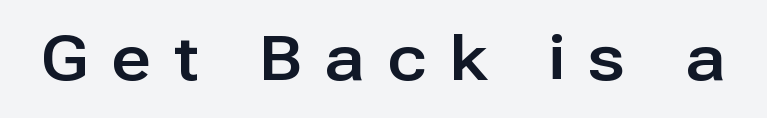
{"serif": "no", "italic": "no", "width": "normal", "stroke_contrast": "low", "x_height": "medium", "monospaced": "no", "underline": "no", "letter_spacing": "wide", "letter_spacing_em": 0.37, "glyph_px": 62}
